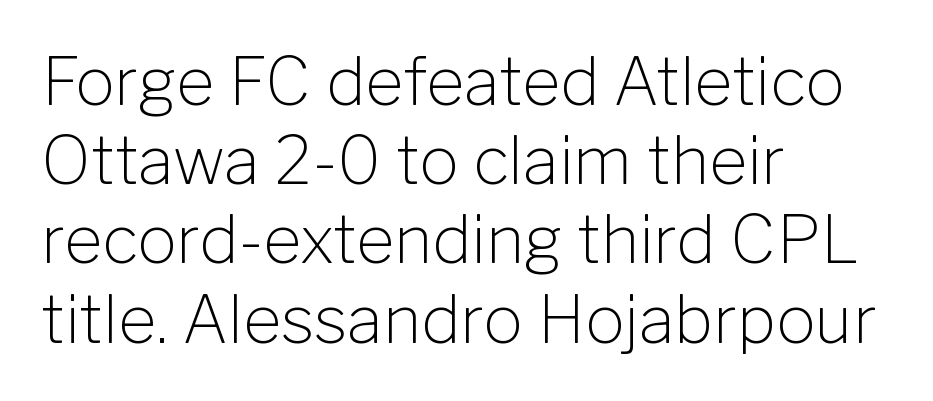
Q: Is the text bold? A: No.
Q: Is the text italic (slanted)? A: No, it is upright.
Q: Is the typeface a serif or a sans-serif typeface? A: Sans-serif.
Q: Is the text underlined? A: No.
Q: How is the paragraph aligned? A: Left-aligned.
Q: Is the spacing between letters normal or unusually wide? A: Normal.
Q: Width (condensed, normal, or wide)? A: Normal.
Q: Stroke contrast? A: Low.
Q: x-height? A: Medium.
Q: Monospaced? A: No.
